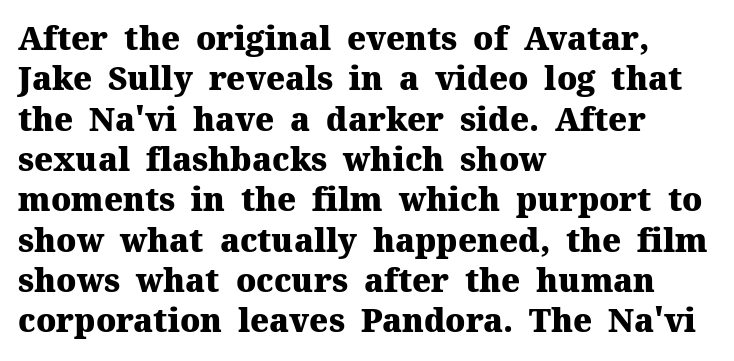
{"serif": "yes", "italic": "no", "bold": "yes", "weight": "heavy", "width": "normal", "stroke_contrast": "medium", "x_height": "medium", "monospaced": "no", "underline": "no", "align": "left", "line_spacing": "normal", "line_spacing_ratio": 1.26, "letter_spacing": "normal", "letter_spacing_em": 0.0, "glyph_px": 32}
